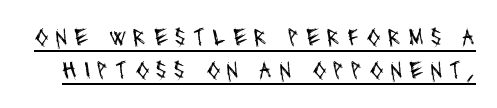
Q: Is the text bold? A: No.
Q: Is the text underlined? A: Yes.
Q: Is the spacing between letters normal or unusually wide? A: Unusually wide.
Q: Is the spacing between lines tight, normal or loose? A: Normal.
